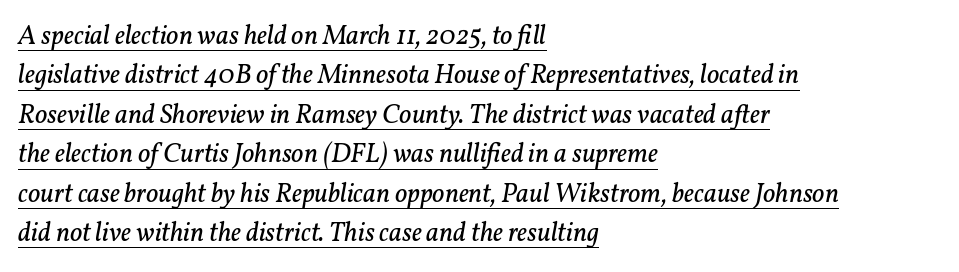
The image shows 27 px text type, italic (leaning right); set left-aligned, normal line spacing (1.46x), normal letter spacing, underlined.
